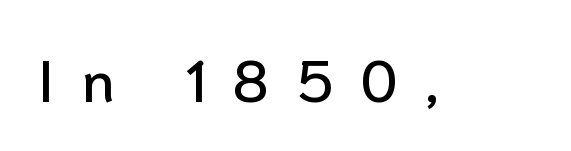
The letters are spread apart with noticeably loose tracking. Type style note: lacks serifs. A typesetter would call this proportional, since set widths differ per character. Check the space under the baseline: it is left empty. It's the straight-up-and-down kind of type.
